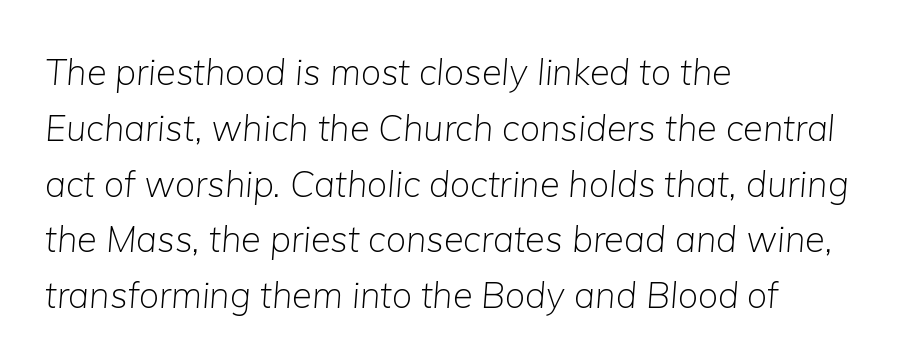
{"italic": "yes", "lean": "right", "slant_degrees": 5, "bold": "no", "weight": "light", "width": "normal", "stroke_contrast": "low", "x_height": "medium", "monospaced": "no", "underline": "no", "align": "left", "line_spacing": "normal", "line_spacing_ratio": 1.55, "letter_spacing": "normal", "letter_spacing_em": 0.0, "glyph_px": 36}
